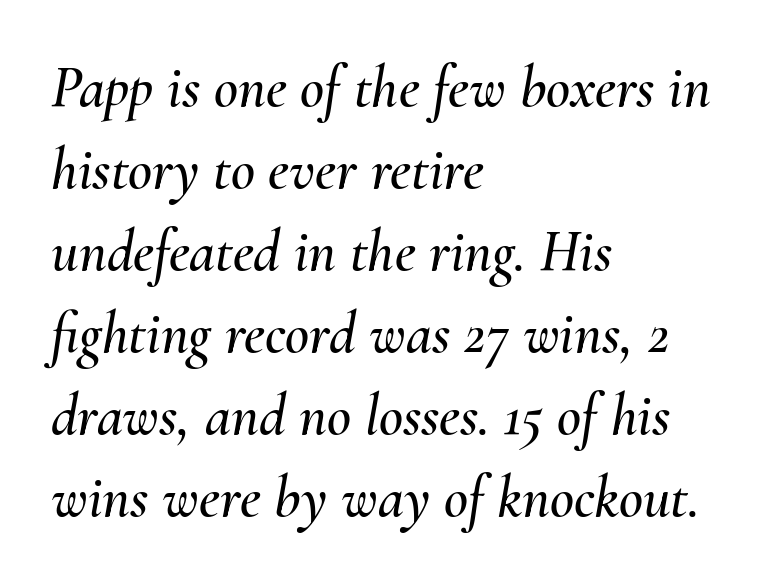
A classic flush-left, rag-right setting is used for this passage. Yep, that's italic — everything's leaning. Note the varied advance widths — an 'i' is clearly narrower than an 'm'. Each new line begins a customary step beneath the previous one. The space directly below the letters is spotless.
